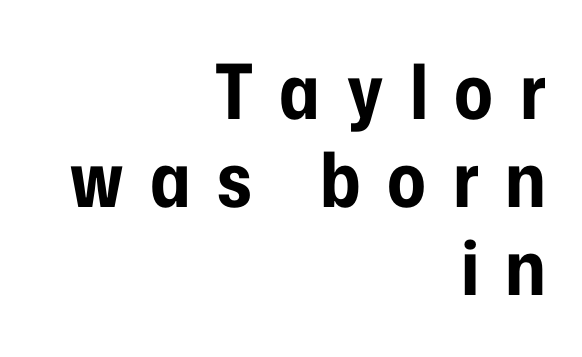
The image shows 76 px bold, condensed sans-serif type, upright; set right-aligned, line spacing 1.16x, unusually wide letter spacing (+0.35 em), not underlined; low stroke contrast and a medium x-height.
